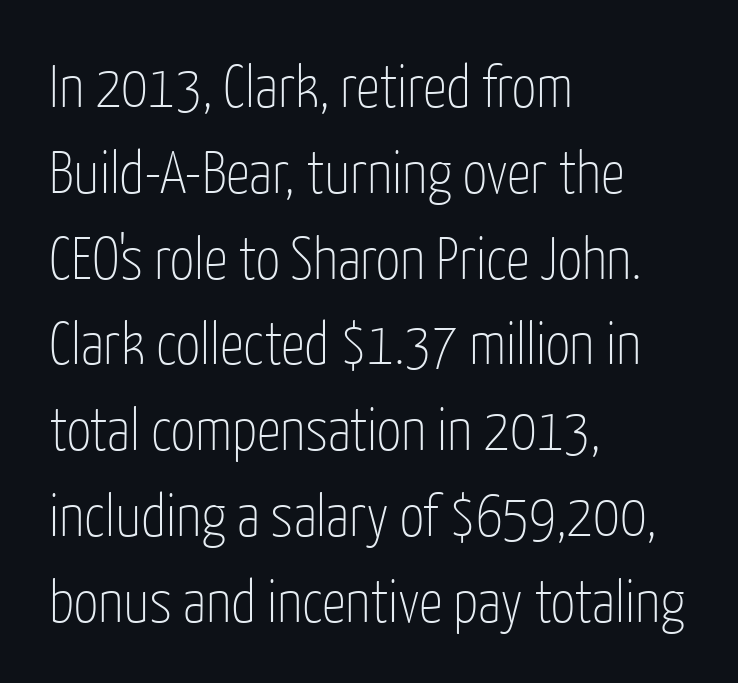
Q: Is the text bold? A: No.
Q: Is the text italic (slanted)? A: No, it is upright.
Q: Is the typeface a serif or a sans-serif typeface? A: Sans-serif.
Q: Is the text underlined? A: No.
Q: How is the paragraph aligned? A: Left-aligned.
Q: Is the spacing between letters normal or unusually wide? A: Normal.
Q: Is the spacing between lines tight, normal or loose? A: Normal.
Q: Width (condensed, normal, or wide)? A: Condensed.
Q: Stroke contrast? A: Low.
Q: x-height? A: Medium.
Q: Monospaced? A: No.
